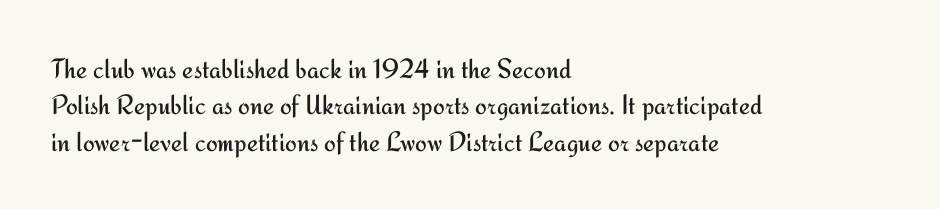
The image shows 28 px regular-weight sans-serif type, upright; set left-aligned, normal line spacing (1.3x), normal letter spacing, not underlined; medium stroke contrast and a small x-height.
